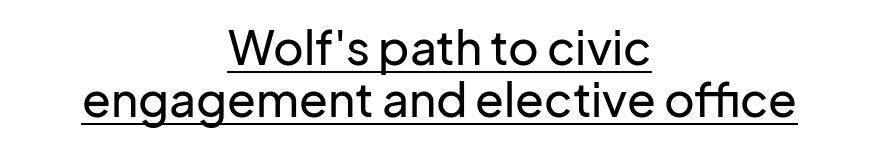
The block of text is dense from top to bottom, with scant space between rows. The letters stand upright; this is a roman face. The passage shown is typed in a proportional face where columns would drift. Neither beginnings nor endings align; midpoints do. Unlike a traditional serif, this face leaves its strokes unadorned.
